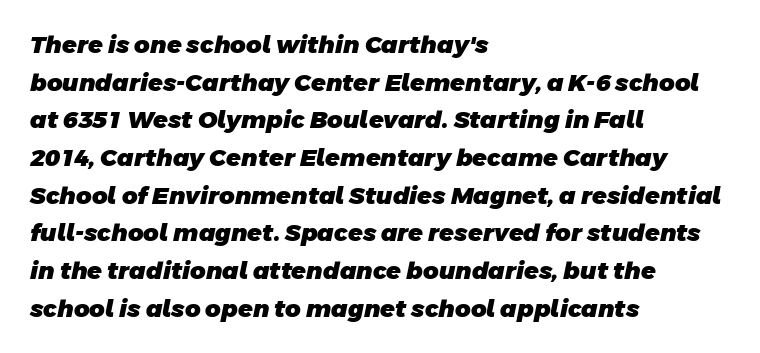
The image shows 24 px bold type; set left-aligned, normal line spacing (1.57x), normal letter spacing, not underlined.
